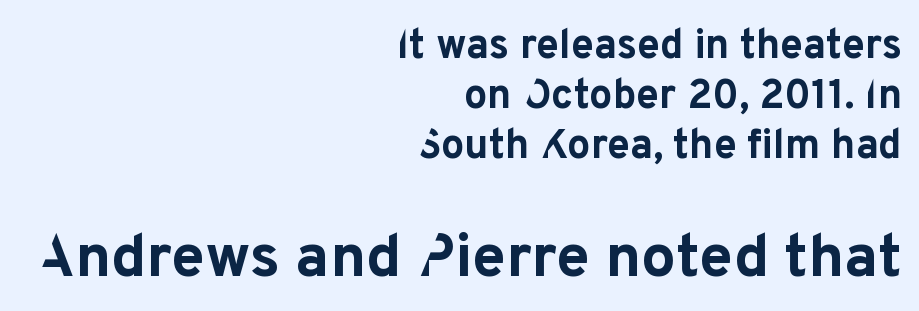
{"serif": "no", "italic": "no", "bold": "yes", "weight": "bold", "width": "normal", "stroke_contrast": "low", "x_height": "medium", "monospaced": "no", "underline": "no", "align": "right", "line_spacing_ratio": 1.22, "letter_spacing": "normal", "letter_spacing_em": 0.0, "larger_block": "second", "size_ratio": 1.49, "glyph_px": 61}
